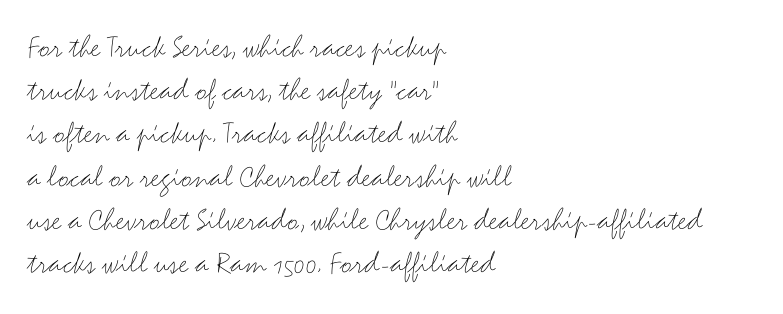
The face used here is a sans, in the tradition of grotesques and geometrics. The specimen omits any rule beneath the text block's lines. Leading matches the norm, producing a regular column. Compared with typical body copy, the letter spacing here is the same. The strokes are not fattened; the text isn't bold.
